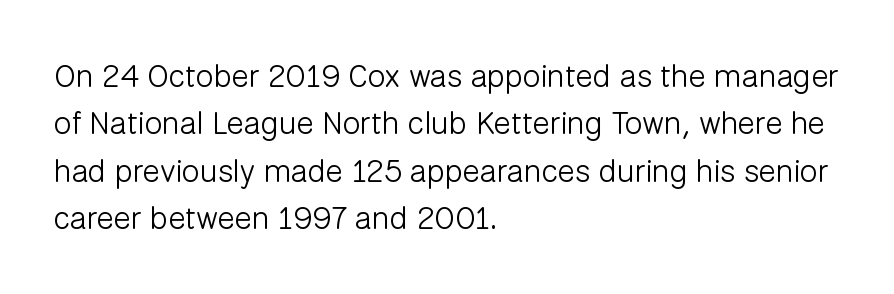
Look at the tracking — it's just the regular setting, nothing added. It's the straight-up-and-down kind of type. Alignment: flush left. Only glyphs here, with clear space below each row. Stems here are at most as thick as an everyday book face. The rows are spaced the way most documents space them.
